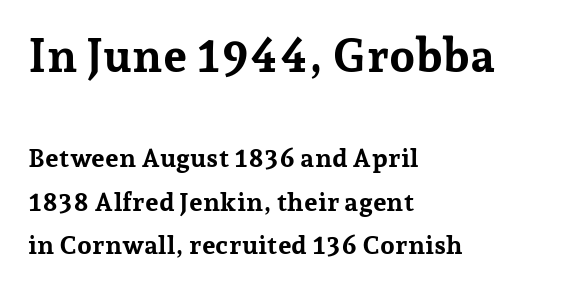
The image shows 46 px bold serif type, upright; set left-aligned, normal line spacing (1.68x), normal letter spacing, not underlined; the first (top) block is 1.77x larger; low stroke contrast and a medium x-height.
